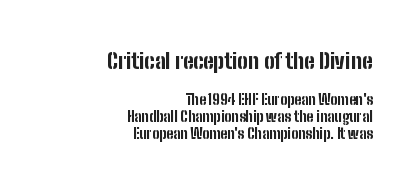
{"italic": "no", "bold": "yes", "underline": "no", "align": "right", "line_spacing_ratio": 1.23, "letter_spacing": "normal", "letter_spacing_em": 0.0, "larger_block": "first", "size_ratio": 1.5, "glyph_px": 21}
